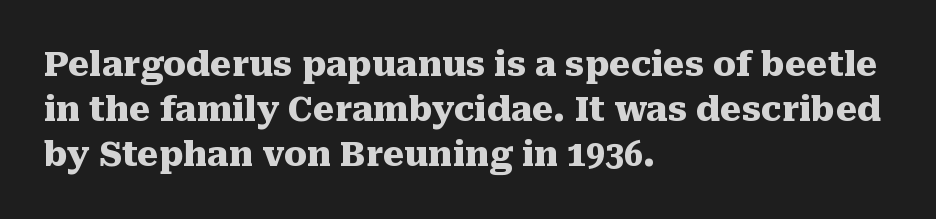
Q: Is the text bold? A: Yes.
Q: Is the text italic (slanted)? A: No, it is upright.
Q: Is the typeface a serif or a sans-serif typeface? A: Serif.
Q: Is the text underlined? A: No.
Q: How is the paragraph aligned? A: Left-aligned.
Q: Is the spacing between letters normal or unusually wide? A: Normal.
Q: Is the spacing between lines tight, normal or loose? A: Normal.
Q: Width (condensed, normal, or wide)? A: Normal.
Q: Stroke contrast? A: Medium.
Q: x-height? A: Medium.
Q: Monospaced? A: No.
